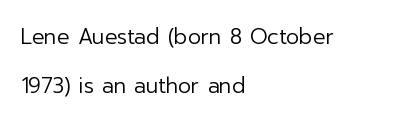
Honestly, there is no underline to notice here at all. Stems here are at most as thick as an everyday book face. All the whitespace from short lines collects on the right. The line texture is even and compact thanks to regular tracking.
